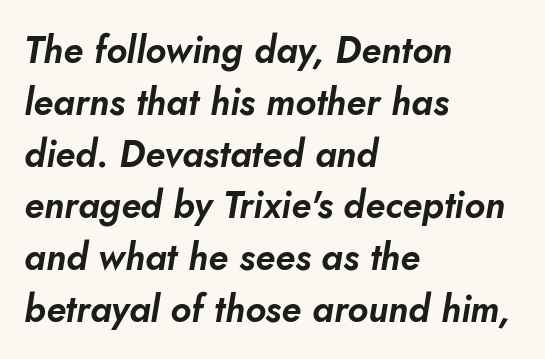
Compared with ordinary roman type, these characters are visibly tilted. The designer left line spacing at the default. Think of a printed novel: that variable character pitch is what you see here. Standard letterfit; no display-style spreading of the glyphs.
